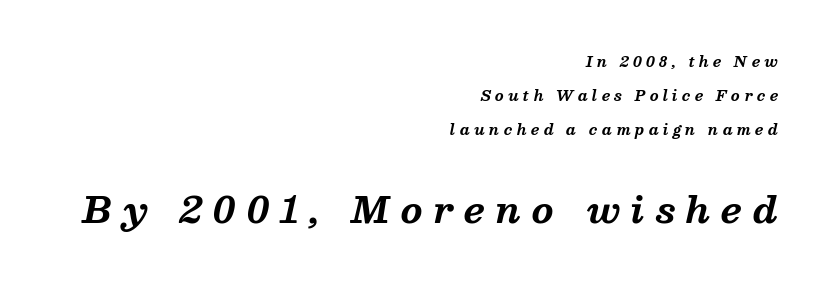
Q: Is the text bold? A: Yes.
Q: Is the text italic (slanted)? A: Yes, it leans right by about 13 degrees.
Q: Is the typeface a serif or a sans-serif typeface? A: Serif.
Q: Is the text underlined? A: No.
Q: How is the paragraph aligned? A: Right-aligned.
Q: Is the spacing between letters normal or unusually wide? A: Unusually wide.
Q: Is the spacing between lines tight, normal or loose? A: Loose.
Q: Which block of text is set in a larger size, the first (top) or the second (bottom)? A: The second (bottom) one.
Q: Width (condensed, normal, or wide)? A: Normal.
Q: Stroke contrast? A: Medium.
Q: x-height? A: Medium.
Q: Monospaced? A: No.
